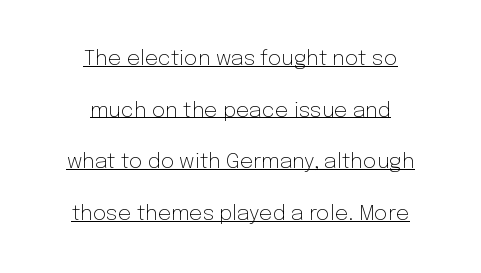
{"italic": "no", "bold": "no", "underline": "yes", "align": "center", "line_spacing": "loose", "line_spacing_ratio": 2.46, "letter_spacing": "normal", "letter_spacing_em": 0.0, "glyph_px": 21}
